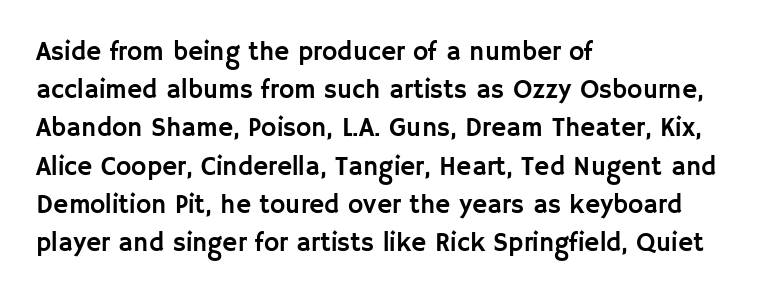
Glance below the letters and you will spot only blank space. Interline gaps are of average width in this sample. The type sits square on the baseline with zero lean. The text block is weighted toward the left margin, trailing off unevenly rightward. These lines keep a tight, regular rhythm from letter to letter.
